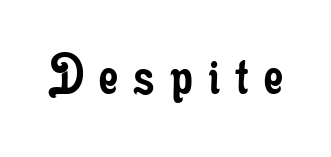
{"serif": "yes", "italic": "no", "bold": "no", "weight": "regular", "width": "condensed", "stroke_contrast": "low", "x_height": "small", "monospaced": "no", "underline": "no", "letter_spacing": "wide", "letter_spacing_em": 0.25, "glyph_px": 62}
